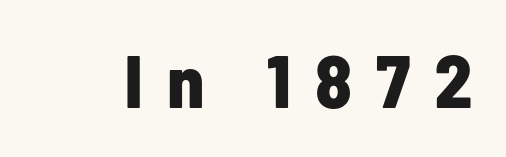
The image shows 74 px bold, condensed sans-serif type, upright; set unusually wide letter spacing (+0.32 em), not underlined; low stroke contrast and a medium x-height.
